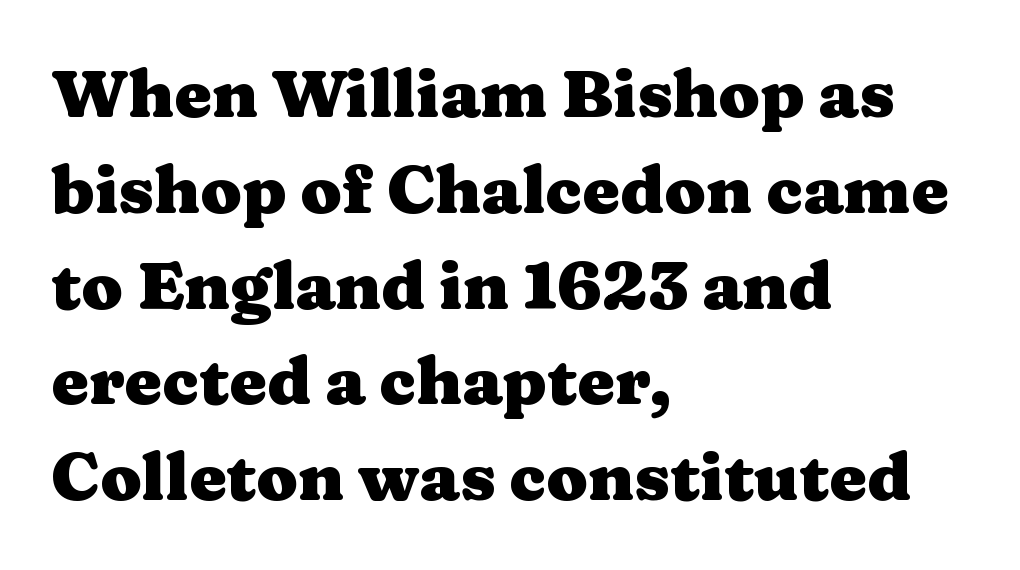
{"serif": "yes", "italic": "no", "bold": "yes", "weight": "heavy", "width": "wide", "stroke_contrast": "medium", "x_height": "medium", "monospaced": "no", "underline": "no", "align": "left", "line_spacing": "normal", "line_spacing_ratio": 1.43, "letter_spacing": "normal", "letter_spacing_em": 0.0, "glyph_px": 67}
